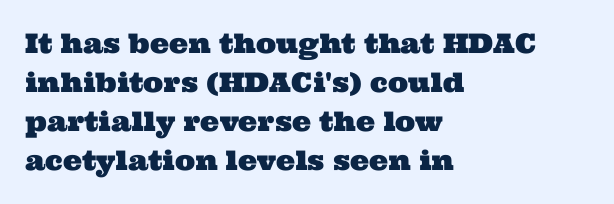
{"underline": "no", "align": "left", "line_spacing": "normal", "line_spacing_ratio": 1.45, "letter_spacing": "normal", "letter_spacing_em": 0.0, "glyph_px": 27}
